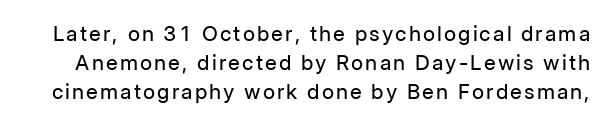
The image shows 21 px text type, upright; set normal line spacing (1.38x), not underlined.
